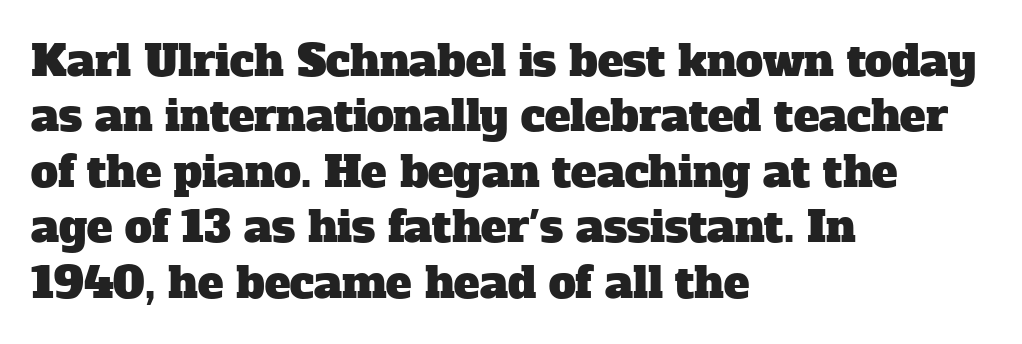
The image shows 43 px serif type; set left-aligned, normal line spacing (1.29x), normal letter spacing, not underlined; low stroke contrast and a medium x-height.
